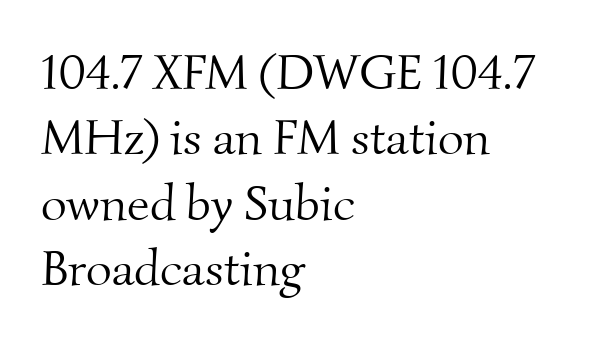
{"serif": "yes", "bold": "no", "weight": "light", "width": "normal", "stroke_contrast": "medium", "x_height": "small", "monospaced": "no", "underline": "no", "align": "left", "line_spacing": "normal", "line_spacing_ratio": 1.31, "letter_spacing": "normal", "letter_spacing_em": 0.0, "glyph_px": 50}
